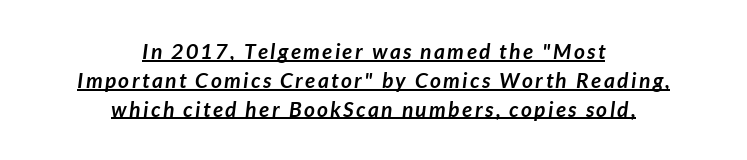
Q: Is the text bold? A: Yes.
Q: Is the text italic (slanted)? A: Yes, it leans right by about 7 degrees.
Q: Is the text underlined? A: Yes.
Q: How is the paragraph aligned? A: Centered.
Q: Is the spacing between lines tight, normal or loose? A: Normal.
